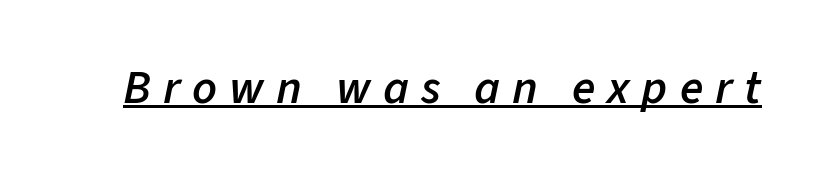
{"italic": "yes", "lean": "right", "slant_degrees": 11, "bold": "semi", "weight": "semibold", "width": "normal", "stroke_contrast": "low", "x_height": "medium", "monospaced": "no", "underline": "yes", "letter_spacing": "wide", "letter_spacing_em": 0.25, "glyph_px": 48}
